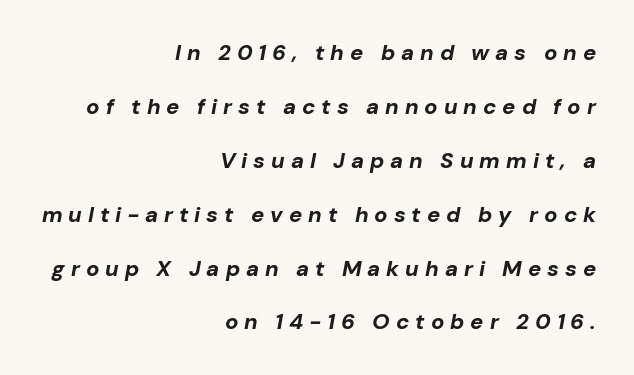
Each new line begins a long way beneath the previous one. Letter spacing: wide. It's the slanting kind of type. The string is rendered with underlining switched off.
